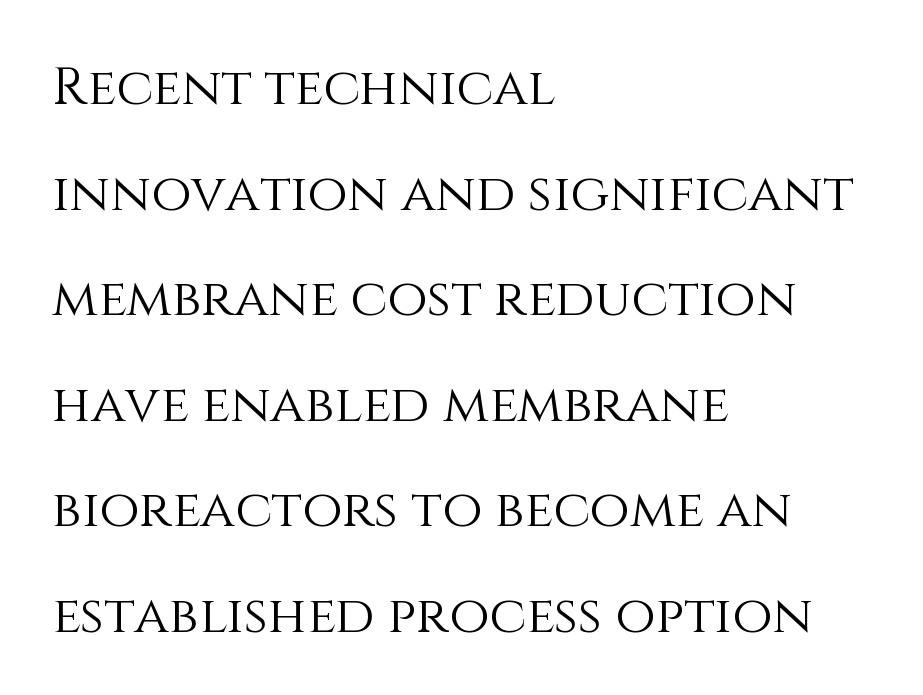
The compositor pushed each line to the left boundary. What's the leading like? Stretched, with rows far apart. The cut favours lightness, reaching ordinary text weight at its darkest. Underline: absent. If you drew a line through each stem, it would be perfectly vertical.
